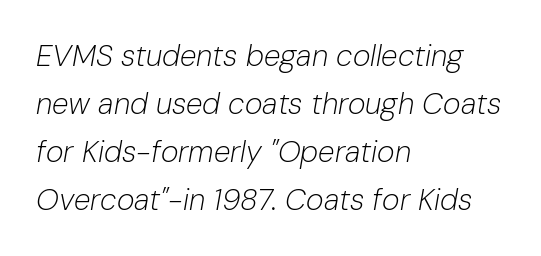
Honestly, there is no underline to notice here at all. The lettering tilts uniformly, giving the passage an italic look. Bold? No — there's no thickening of the strokes. The letters sit at their default tracking, neither squeezed nor spread. How would I describe the line gaps? Plain and ordinary. The rag falls on the right side of this text block.
